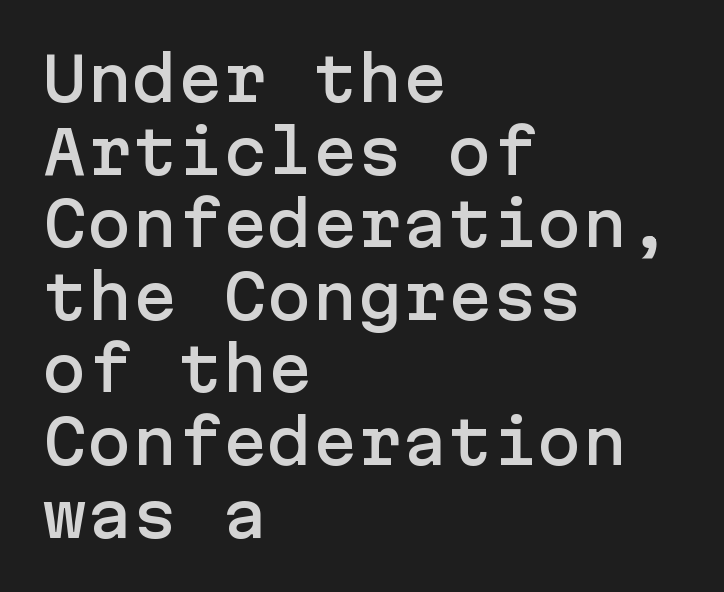
The image shows 60 px sans-serif type, upright; set left-aligned, line spacing 1.21x, normal letter spacing, not underlined; low stroke contrast and a medium x-height.
